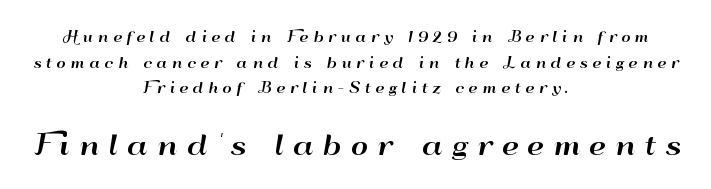
Underlining? Definitely not there. The paragraph shown floats in the horizontal middle. If you squint, the bottom block still reads clearly — it's the larger of the two.
